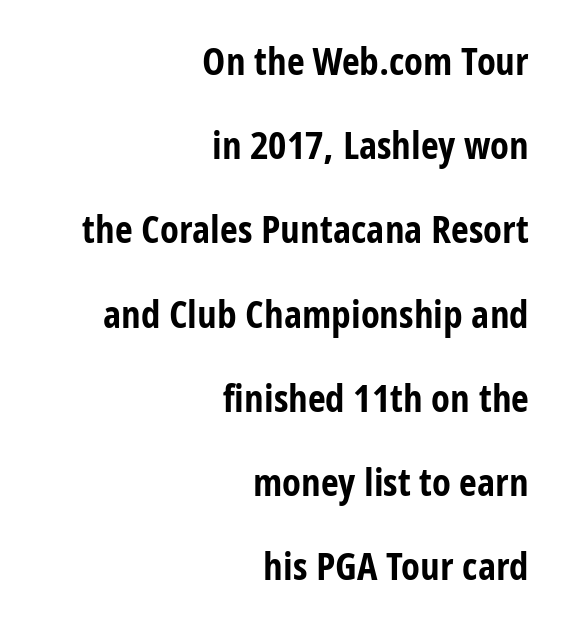
{"serif": "no", "italic": "no", "bold": "yes", "weight": "bold", "width": "condensed", "stroke_contrast": "low", "x_height": "large", "monospaced": "no", "underline": "no", "align": "right", "line_spacing": "loose", "line_spacing_ratio": 2.16, "letter_spacing": "normal", "letter_spacing_em": 0.0, "glyph_px": 39}
